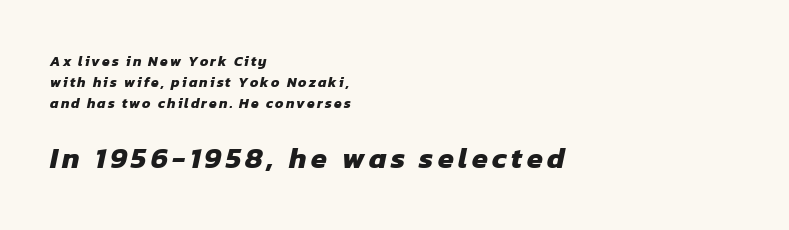
The image shows 29 px heavy sans-serif type; set left-aligned, normal line spacing (1.49x), not underlined; the second (bottom) block is 2.07x larger; low stroke contrast and a medium x-height.
